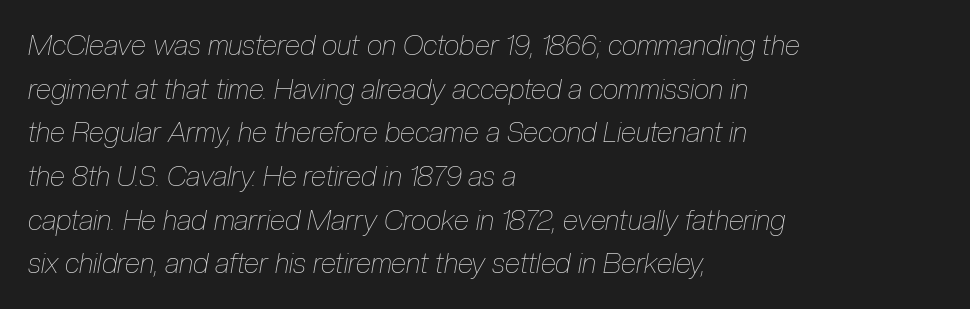
{"italic": "yes", "lean": "right", "slant_degrees": 10, "bold": "no", "weight": "thin", "width": "condensed", "stroke_contrast": "low", "x_height": "medium", "monospaced": "no", "underline": "no", "align": "left", "line_spacing": "normal", "line_spacing_ratio": 1.56, "letter_spacing": "normal", "letter_spacing_em": 0.0, "glyph_px": 28}
